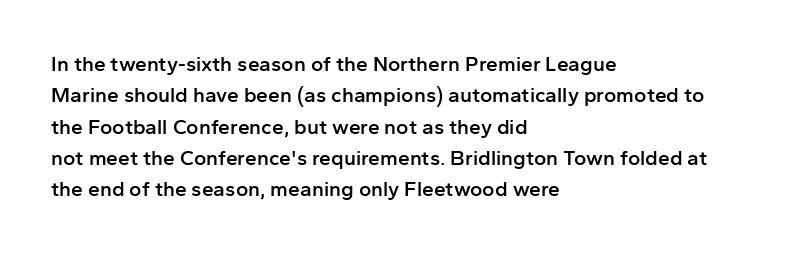
Q: Is the text bold? A: Semi-bold.
Q: Is the text italic (slanted)? A: No, it is upright.
Q: Is the text underlined? A: No.
Q: How is the paragraph aligned? A: Left-aligned.
Q: Is the spacing between letters normal or unusually wide? A: Normal.
Q: Is the spacing between lines tight, normal or loose? A: Normal.
